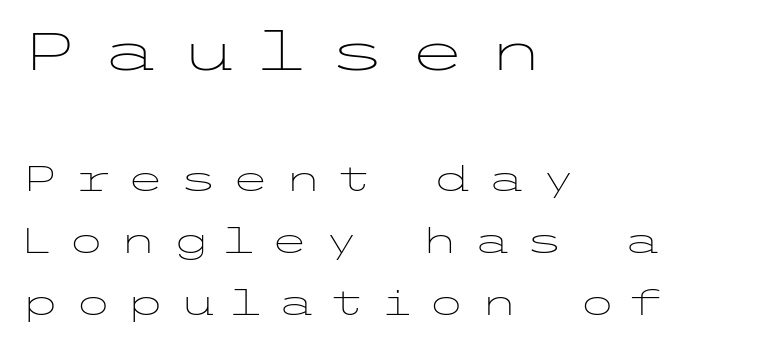
Q: Is the text bold? A: No.
Q: Is the text italic (slanted)? A: No, it is upright.
Q: Is the typeface a serif or a sans-serif typeface? A: Sans-serif.
Q: Is the text underlined? A: No.
Q: How is the paragraph aligned? A: Left-aligned.
Q: Is the spacing between letters normal or unusually wide? A: Unusually wide.
Q: Which block of text is set in a larger size, the first (top) or the second (bottom)? A: The first (top) one.
Q: Width (condensed, normal, or wide)? A: Wide.
Q: Stroke contrast? A: Low.
Q: x-height? A: Medium.
